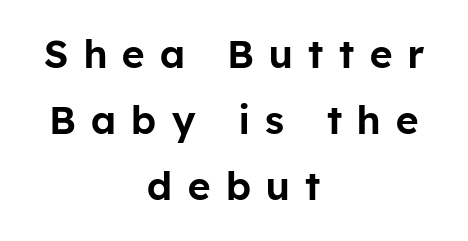
Unmarked baselines from the first word to the last. Check where the strokes stop: nothing finishes them off — pure sans. Compared with a flush-left layout, this one balances lines on the center instead. What's the leading like? Ordinary, nothing unusual. Rendered with straight, roman letterforms.
